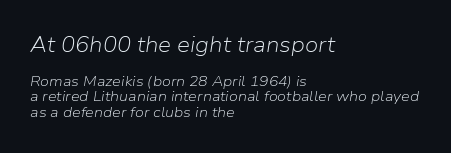
The image shows 21 px text type, italic (leaning right); set left-aligned, tight line spacing (1.13x), normal letter spacing, not underlined; the first (top) block is 1.5x larger.
